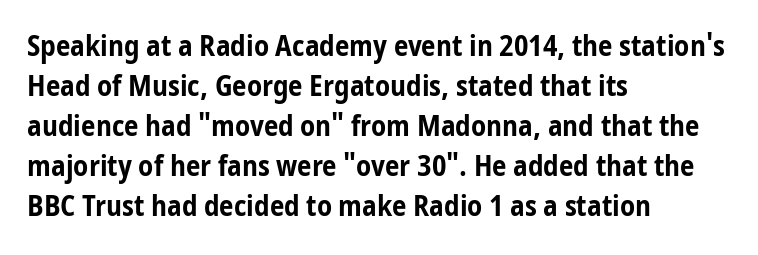
Regular leading. Do the characters align in a grid? No, the font is proportional. Tracking here is standard; glyphs follow each other at the usual distance. Line starts are locked; line ends wander. The face used here is a sans, in the tradition of grotesques and geometrics.
